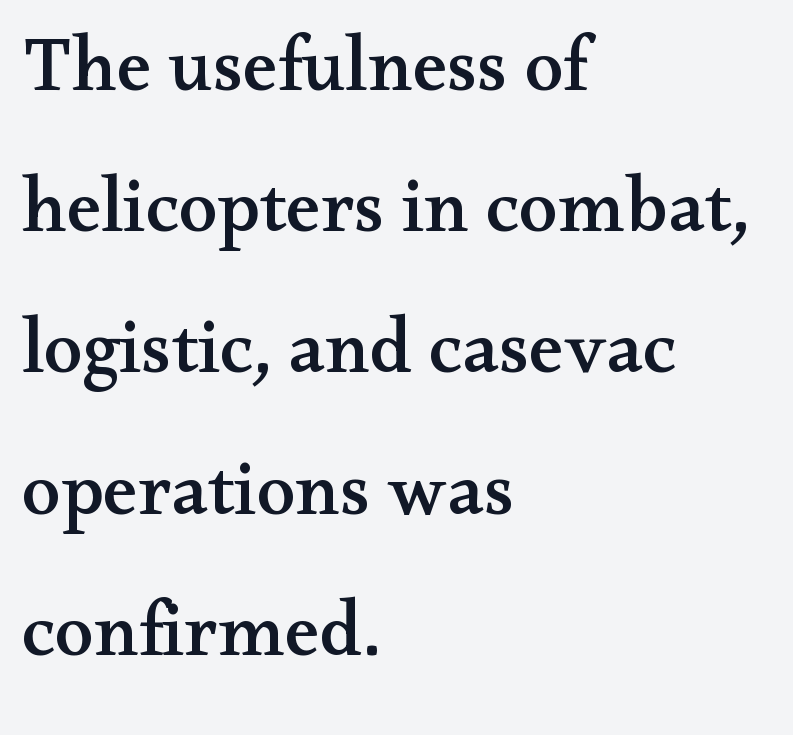
The image shows 78 px wide serif type, upright; set left-aligned, line spacing 1.81x, normal letter spacing, not underlined; medium stroke contrast and a small x-height.
